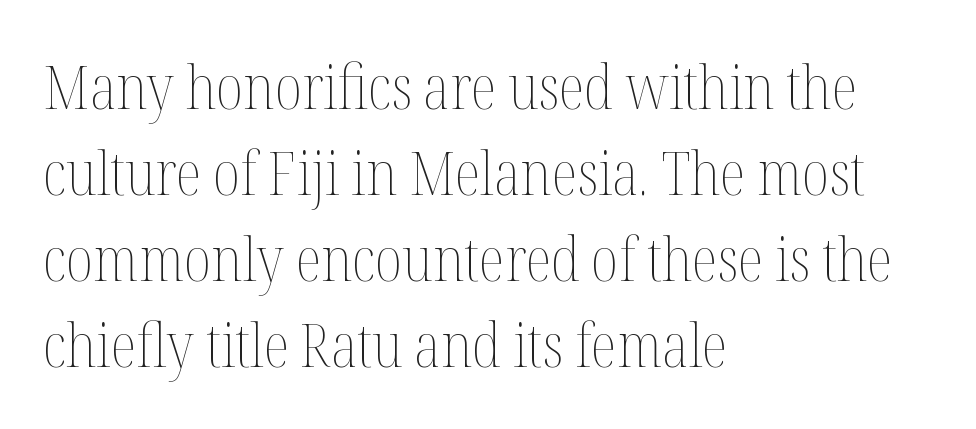
The image shows 61 px thin, condensed type, upright; set left-aligned, normal line spacing (1.41x), normal letter spacing, not underlined; medium stroke contrast and a medium x-height.
